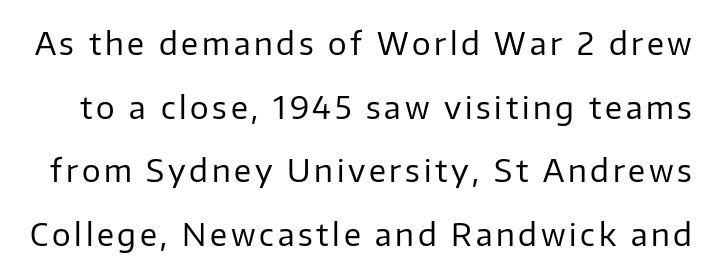
The image shows 31 px regular-weight sans-serif type, upright; set loose line spacing (2.05x), not underlined; low stroke contrast and a medium x-height.
